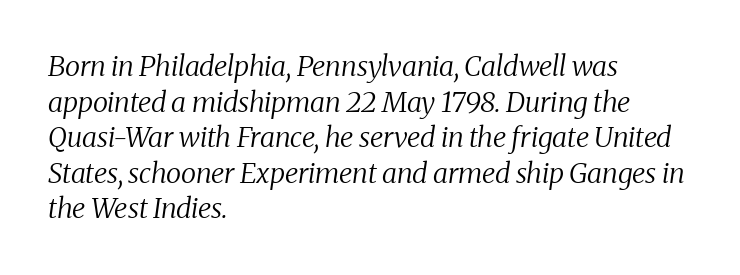
{"serif": "yes", "italic": "yes", "lean": "right", "slant_degrees": 8, "bold": "no", "weight": "regular", "width": "normal", "stroke_contrast": "medium", "x_height": "medium", "monospaced": "no", "underline": "no", "align": "left", "line_spacing": "normal", "line_spacing_ratio": 1.27, "letter_spacing": "normal", "letter_spacing_em": 0.0, "glyph_px": 28}
